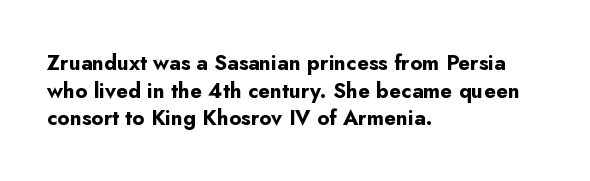
Normally led — the rows are evenly, conventionally spaced. Caption: standard tracking, unaltered. Check the space under the baseline: it is left empty. This sample is left-justified, so line endings fall wherever the words run out. These lines were composed using upright roman letters.
